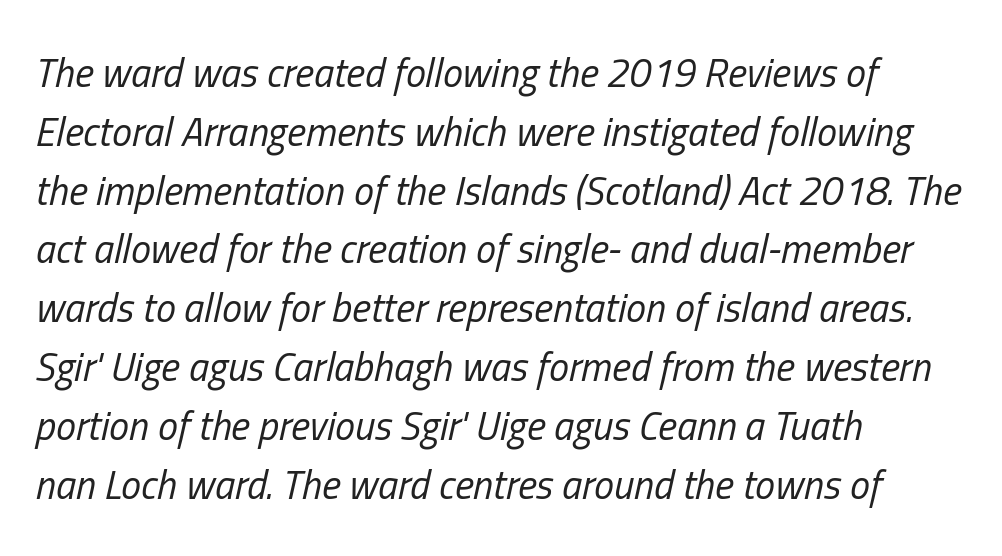
The image shows 40 px regular-weight, condensed type, italic (leaning right); set left-aligned, normal line spacing (1.47x), normal letter spacing, not underlined; low stroke contrast and a medium x-height.
